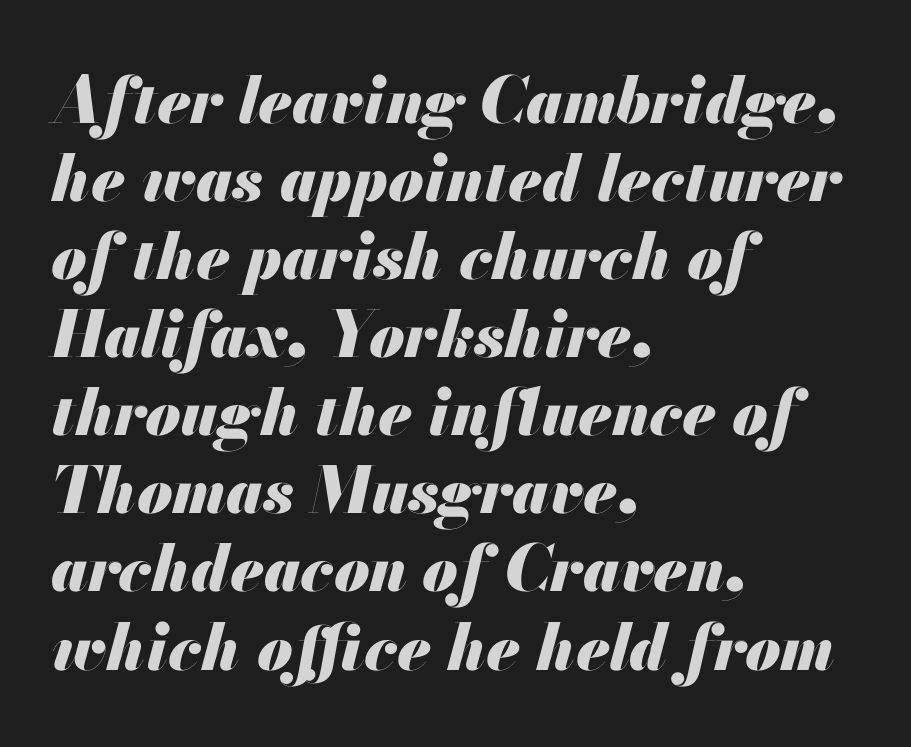
{"italic": "yes", "lean": "right", "slant_degrees": 13, "bold": "yes", "weight": "heavy", "width": "normal", "stroke_contrast": "medium", "x_height": "small", "monospaced": "no", "underline": "no", "align": "left", "line_spacing_ratio": 1.22, "letter_spacing": "normal", "letter_spacing_em": 0.0, "glyph_px": 64}
